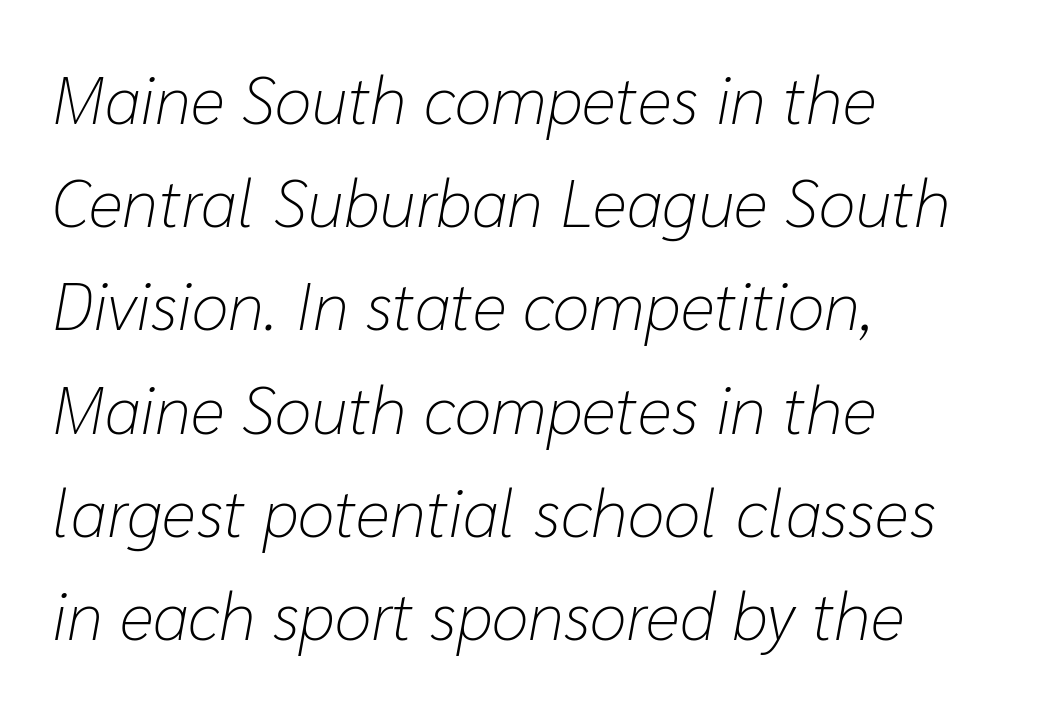
{"italic": "yes", "lean": "right", "slant_degrees": 10, "bold": "no", "weight": "light", "width": "normal", "stroke_contrast": "low", "x_height": "medium", "monospaced": "no", "underline": "no", "align": "left", "line_spacing": "normal", "line_spacing_ratio": 1.54, "letter_spacing": "normal", "letter_spacing_em": 0.0, "glyph_px": 67}
